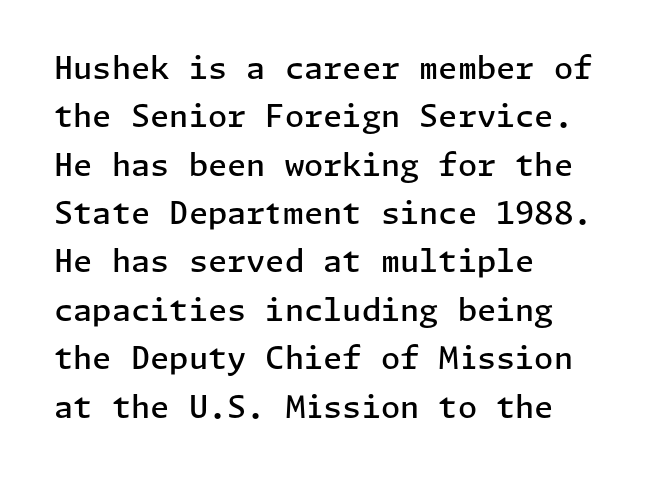
The glyphs in this specimen are sans serif. This sample is left-justified, so line endings fall wherever the words run out. The typography opts for an upright posture over an oblique one. Emphasis by weight is partial: semibold. Words float on clear page, feet unadorned.
